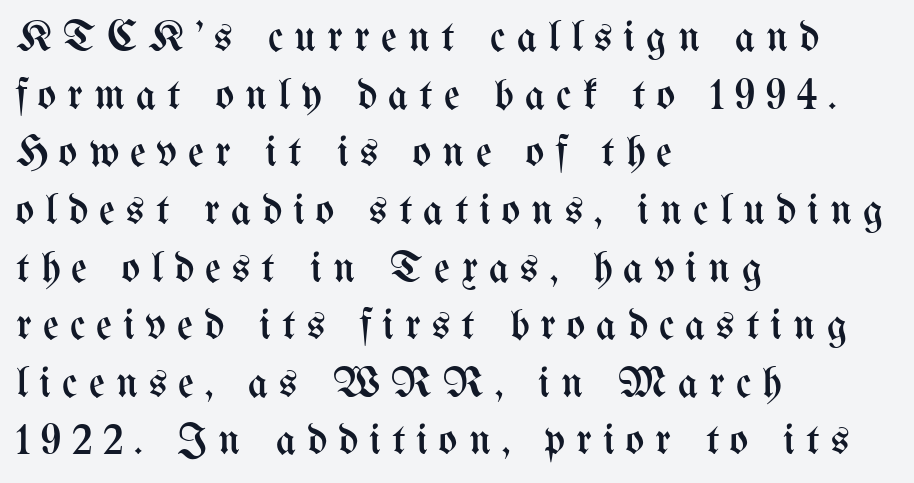
Q: Is the text bold? A: No.
Q: Is the text italic (slanted)? A: No, it is upright.
Q: Is the text underlined? A: No.
Q: How is the paragraph aligned? A: Left-aligned.
Q: Is the spacing between letters normal or unusually wide? A: Unusually wide.
Q: Is the spacing between lines tight, normal or loose? A: Normal.
Q: Width (condensed, normal, or wide)? A: Condensed.
Q: Stroke contrast? A: Medium.
Q: x-height? A: Medium.
Q: Monospaced? A: No.
